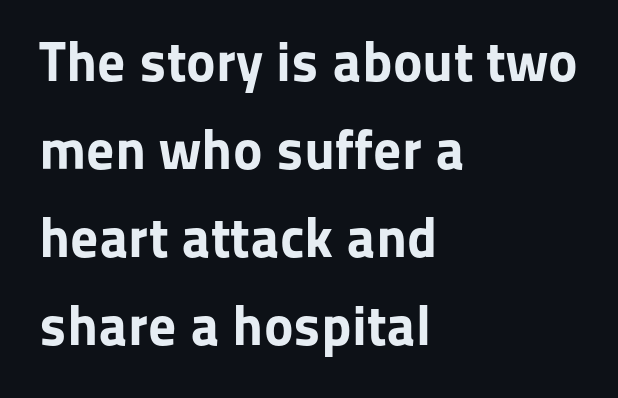
{"serif": "no", "italic": "no", "bold": "yes", "weight": "bold", "width": "normal", "stroke_contrast": "low", "x_height": "medium", "monospaced": "no", "underline": "no", "align": "left", "line_spacing": "normal", "line_spacing_ratio": 1.57, "letter_spacing": "normal", "letter_spacing_em": 0.0, "glyph_px": 56}
